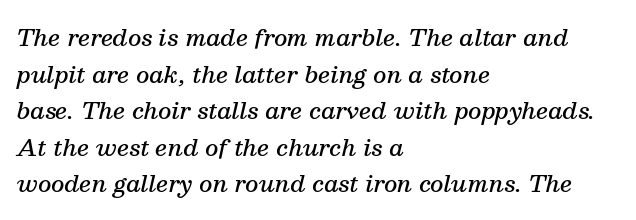
{"italic": "yes", "lean": "right", "slant_degrees": 13, "bold": "semi", "underline": "no", "align": "left", "line_spacing": "normal", "line_spacing_ratio": 1.59, "letter_spacing": "normal", "letter_spacing_em": 0.0, "glyph_px": 23}
